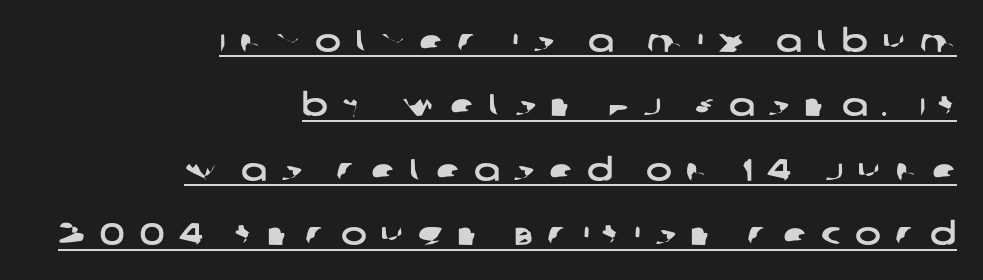
Has an underline been added? It has. Line ends are locked; line starts wander. Typographically, this falls in the sans-serif category. The letterforms stand isolated, each surrounded by extra space. The passage shown stacks its lines with a broad gap.
